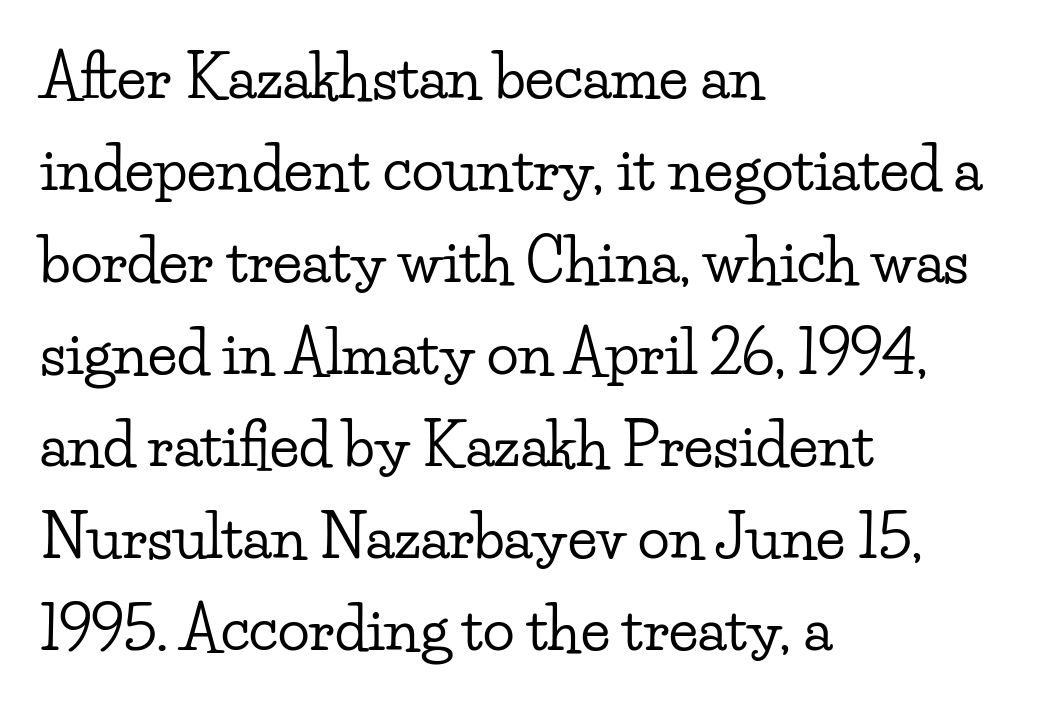
{"serif": "yes", "italic": "no", "width": "wide", "stroke_contrast": "low", "x_height": "small", "monospaced": "no", "underline": "no", "align": "left", "line_spacing": "normal", "line_spacing_ratio": 1.56, "letter_spacing": "normal", "letter_spacing_em": 0.0, "glyph_px": 59}
